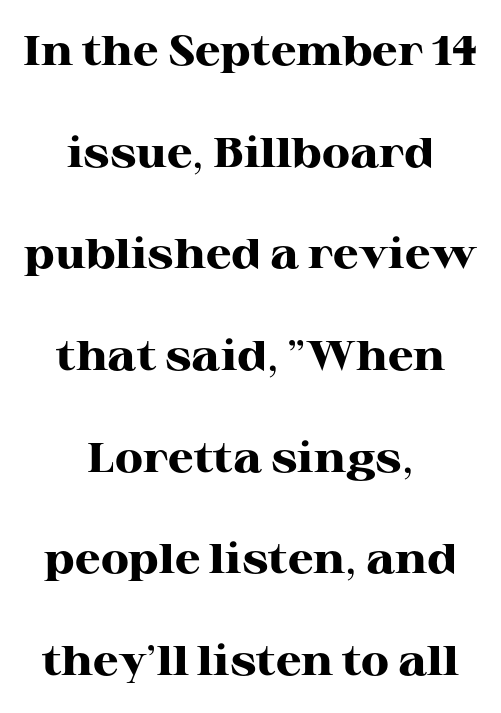
Q: Is the text bold? A: Yes.
Q: Is the text italic (slanted)? A: No, it is upright.
Q: Is the typeface a serif or a sans-serif typeface? A: Serif.
Q: Is the text underlined? A: No.
Q: How is the paragraph aligned? A: Centered.
Q: Is the spacing between letters normal or unusually wide? A: Normal.
Q: Is the spacing between lines tight, normal or loose? A: Loose.
Q: Width (condensed, normal, or wide)? A: Wide.
Q: Stroke contrast? A: High.
Q: x-height? A: Medium.
Q: Monospaced? A: No.
